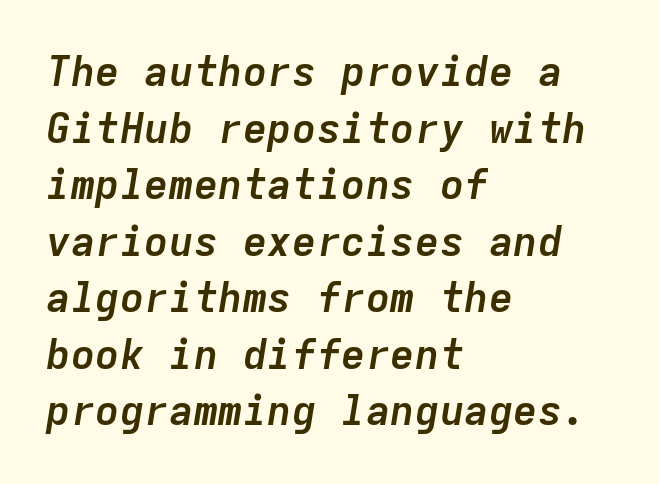
The image shows 41 px semibold type, italic (leaning right), monospaced; set left-aligned, normal line spacing (1.38x), normal letter spacing, not underlined; low stroke contrast and a medium x-height.
